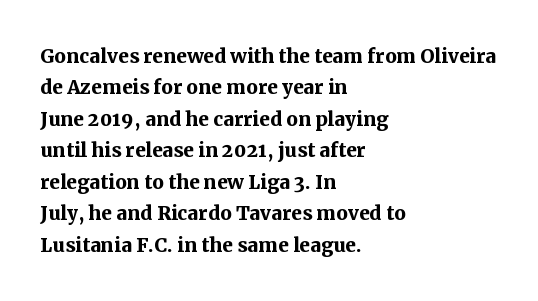
The image shows 26 px bold type, upright; set left-aligned, line spacing 1.21x, normal letter spacing, not underlined.
